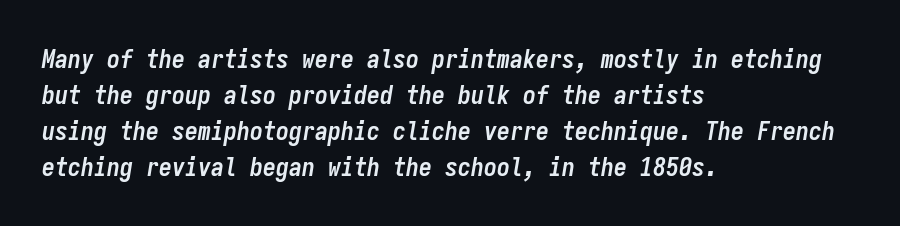
{"italic": "yes", "lean": "right", "slant_degrees": 9, "bold": "yes", "underline": "no", "align": "left", "line_spacing": "normal", "line_spacing_ratio": 1.38, "letter_spacing": "normal", "letter_spacing_em": 0.0, "glyph_px": 26}
